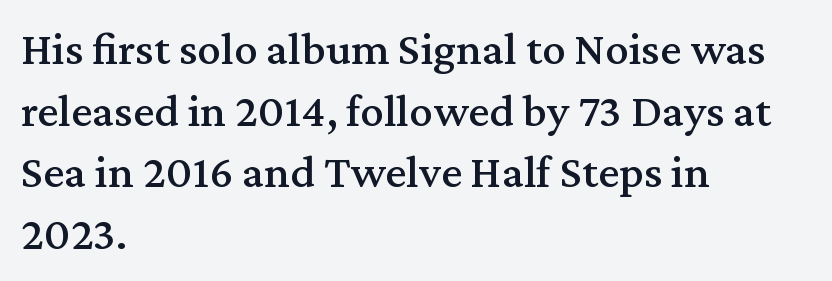
The image shows 47 px serif type, upright; set left-aligned, normal line spacing (1.31x), normal letter spacing, not underlined; medium stroke contrast and a medium x-height.
